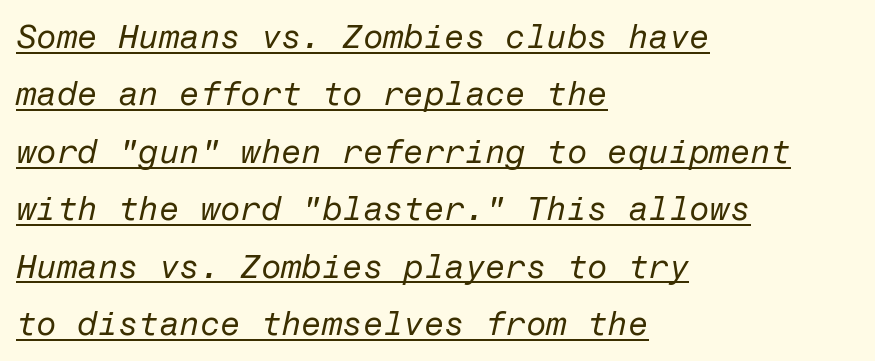
The image shows 33 px regular-weight type, italic (leaning right); set left-aligned, line spacing 1.74x, normal letter spacing, underlined; low stroke contrast and a medium x-height.
